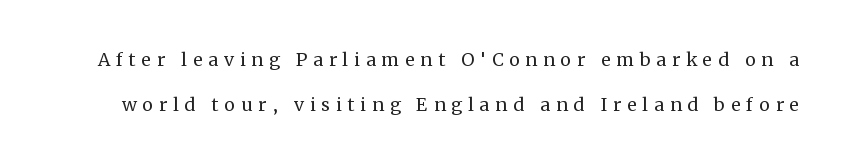
The image shows 24 px text type, upright; set line spacing 1.89x, unusually wide letter spacing (+0.24 em), not underlined.
